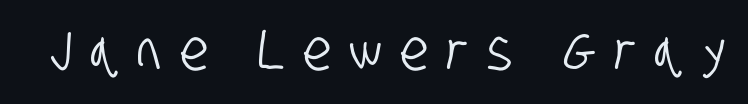
{"serif": "no", "width": "condensed", "stroke_contrast": "low", "x_height": "large", "monospaced": "no", "underline": "no", "letter_spacing": "wide", "letter_spacing_em": 0.32, "glyph_px": 57}
